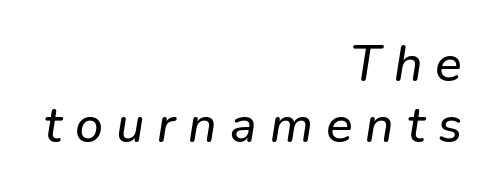
Q: Is the typeface a serif or a sans-serif typeface? A: Sans-serif.
Q: Is the text underlined? A: No.
Q: How is the paragraph aligned? A: Right-aligned.
Q: Is the spacing between letters normal or unusually wide? A: Unusually wide.
Q: Width (condensed, normal, or wide)? A: Normal.
Q: Stroke contrast? A: Low.
Q: x-height? A: Medium.
Q: Monospaced? A: No.
